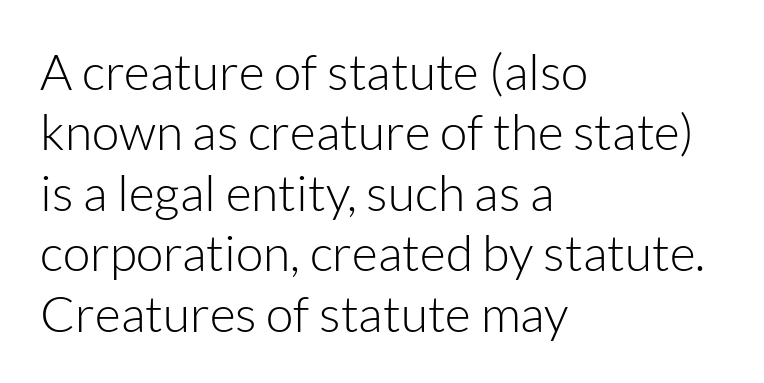
This is sans-serif lettering, the kind often seen on screens and signage. Does extra space separate the letters? No, they use regular spacing. Leftover space on each line is placed entirely after the last word. Note the varied advance widths — an 'i' is clearly narrower than an 'm'. Stroke mass is kept to a normal reading level or below. The lettering stays uniformly vertical, giving the passage a roman look.
